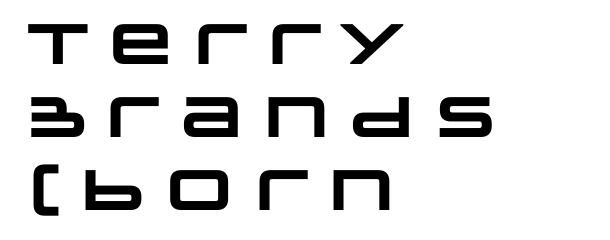
The sample has been set heavy, in full bold. Honestly, the letter spacing is just normal — you wouldn't notice it. In CSS terms this would be text-align: left. Descenders hang freely into open space. The face used here is proportionally spaced, like ordinary book or web type.
